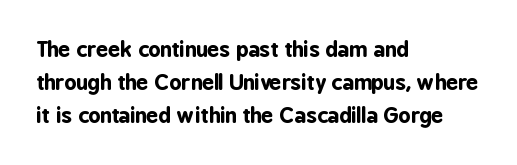
The image shows 21 px bold type, upright; set left-aligned, normal line spacing (1.57x), normal letter spacing, not underlined.
